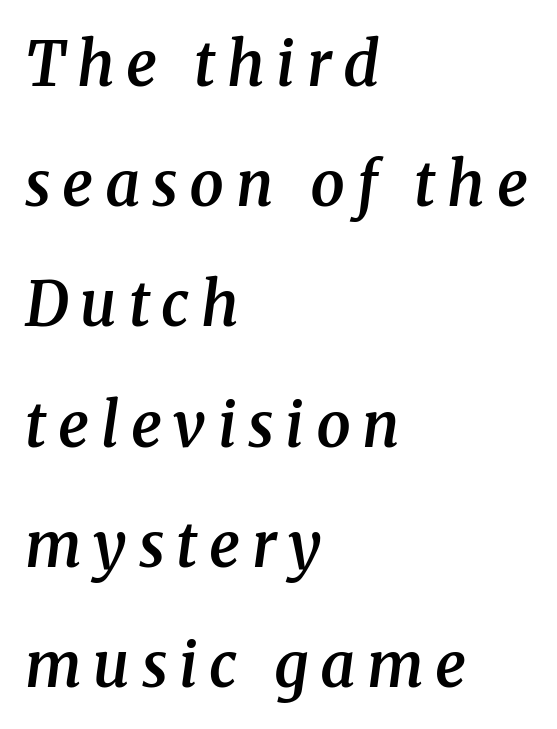
Posture: slanted. Visually the block forms a straight wall on the left and a jagged coastline on the right. The face used here is proportionally spaced, like ordinary book or web type. Yep, those are serifs on the letters. Check the space under the baseline: it is left empty.
